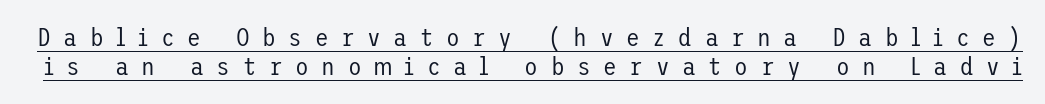
The letterforms stand isolated, each surrounded by extra space. Successive baselines arrive quickly, one right under another. Unlike italic type, these characters show no tilt at all. In designer terms, the underline attribute is active on this setting. Is the type heavy? It reads as light-to-regular instead.
